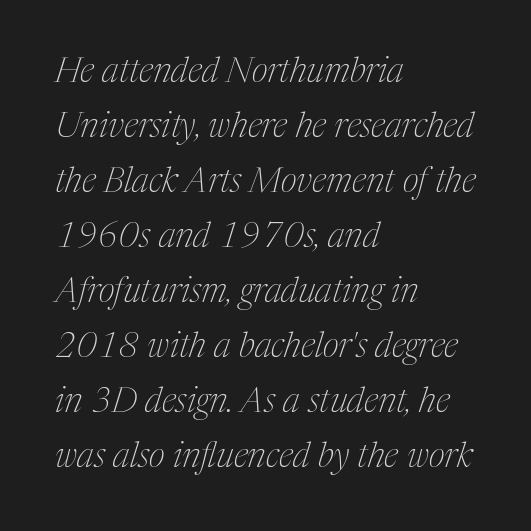
The rows are spaced the way most documents space them. The lettering tilts uniformly, giving the passage an italic look. The font sits on the lighter half of the weight spectrum, regular included. Anything drawn beneath the words? Only blank space. The face used here is proportionally spaced, like ordinary book or web type.
